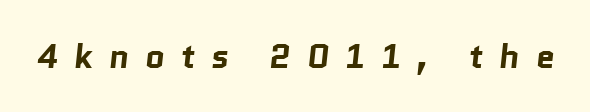
Varying glyph widths throughout — classic text-font behaviour. There is plenty of visible air inserted between adjacent glyphs. Observe the absence of serifs on each vertical stroke in this sample. Chunky letters — that's bold for sure. The words here are not underlined.
